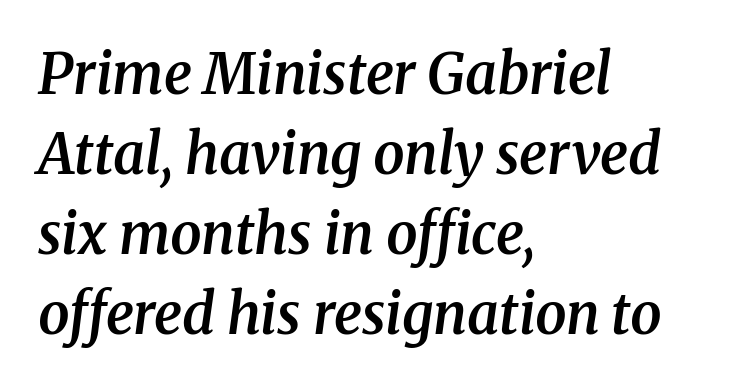
Is this a fixed-width face? No — the glyphs have proportional, varying widths. This rendering leaves character spacing at its baseline value. In terms of letterform style, serifs are clearly present. Vertical spacing — default. Typesetter's note: demi weight, one step under bold.
